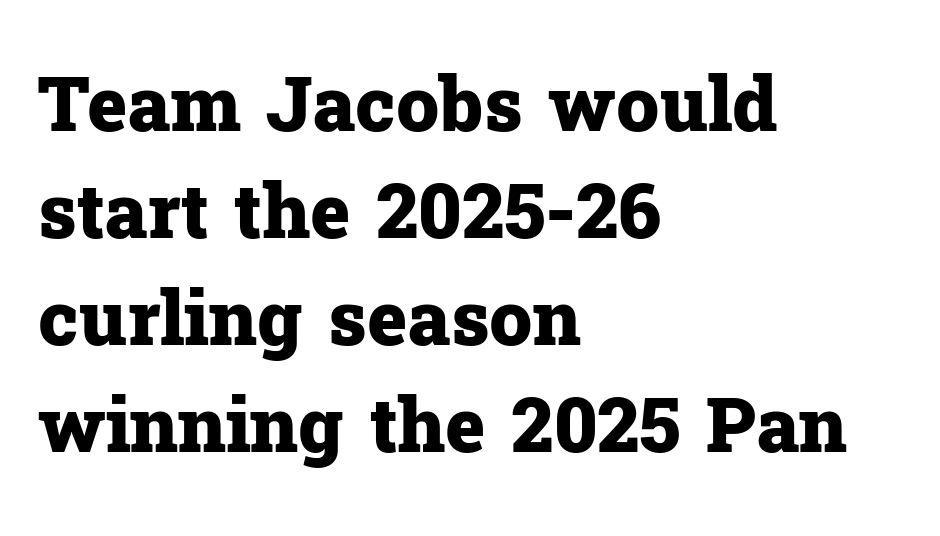
The image shows 76 px heavy serif type, upright; set left-aligned, normal line spacing (1.41x), normal letter spacing, not underlined; low stroke contrast and a medium x-height.
